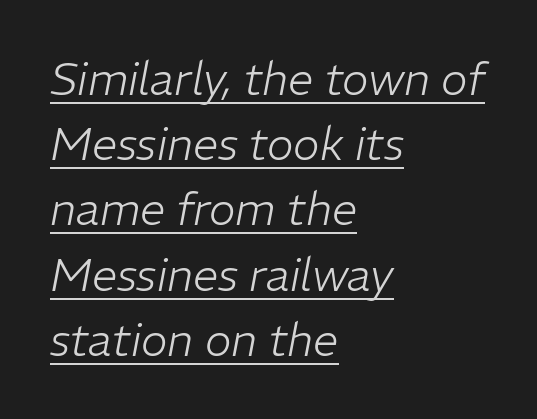
{"italic": "yes", "lean": "right", "slant_degrees": 11, "bold": "no", "weight": "light", "width": "normal", "stroke_contrast": "low", "x_height": "medium", "monospaced": "no", "underline": "yes", "align": "left", "line_spacing": "normal", "line_spacing_ratio": 1.45, "letter_spacing": "normal", "letter_spacing_em": 0.0, "glyph_px": 45}
